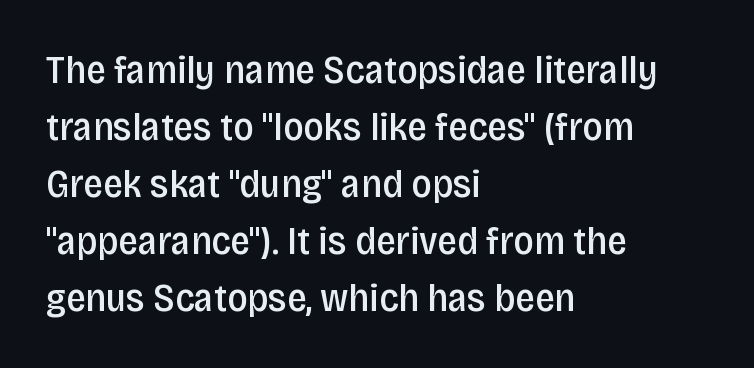
Q: Is the text bold? A: Semi-bold.
Q: Is the text italic (slanted)? A: No, it is upright.
Q: Is the typeface a serif or a sans-serif typeface? A: Sans-serif.
Q: Is the text underlined? A: No.
Q: How is the paragraph aligned? A: Left-aligned.
Q: Is the spacing between letters normal or unusually wide? A: Normal.
Q: Is the spacing between lines tight, normal or loose? A: Normal.
Q: Width (condensed, normal, or wide)? A: Condensed.
Q: Stroke contrast? A: Low.
Q: x-height? A: Large.
Q: Monospaced? A: No.
